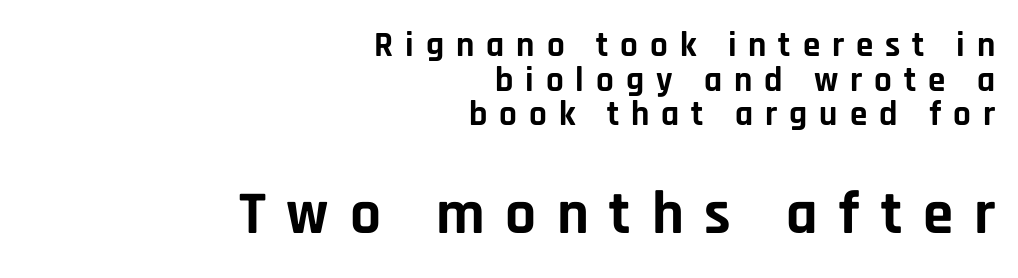
{"serif": "no", "italic": "no", "bold": "yes", "weight": "bold", "width": "normal", "stroke_contrast": "low", "x_height": "large", "monospaced": "no", "underline": "no", "align": "right", "line_spacing": "tight", "line_spacing_ratio": 0.99, "letter_spacing": "wide", "letter_spacing_em": 0.34, "larger_block": "second", "size_ratio": 1.74, "glyph_px": 61}
